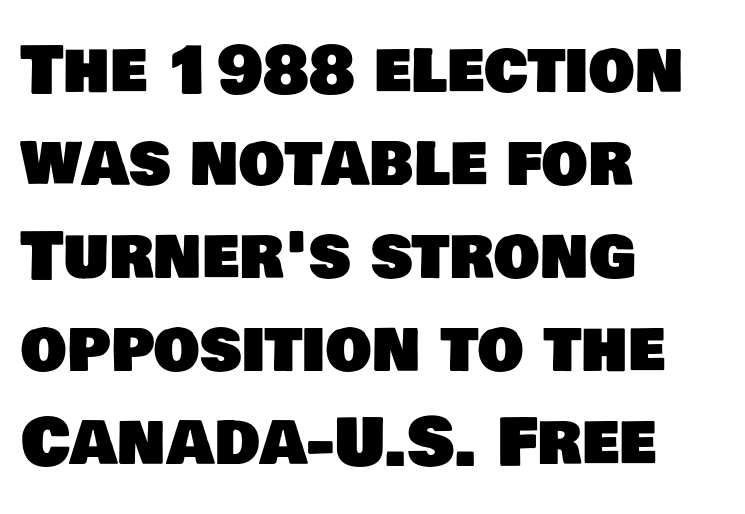
Q: Is the typeface a serif or a sans-serif typeface? A: Sans-serif.
Q: Is the text underlined? A: No.
Q: How is the paragraph aligned? A: Left-aligned.
Q: Is the spacing between letters normal or unusually wide? A: Normal.
Q: Is the spacing between lines tight, normal or loose? A: Normal.
Q: Width (condensed, normal, or wide)? A: Normal.
Q: Stroke contrast? A: Low.
Q: x-height? A: Large.
Q: Monospaced? A: No.
